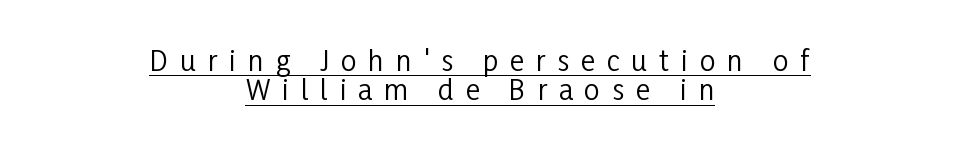
The image shows 28 px regular-weight, condensed sans-serif type, upright; set centered, tight line spacing (1.05x), unusually wide letter spacing (+0.42 em), underlined; low stroke contrast and a medium x-height.
